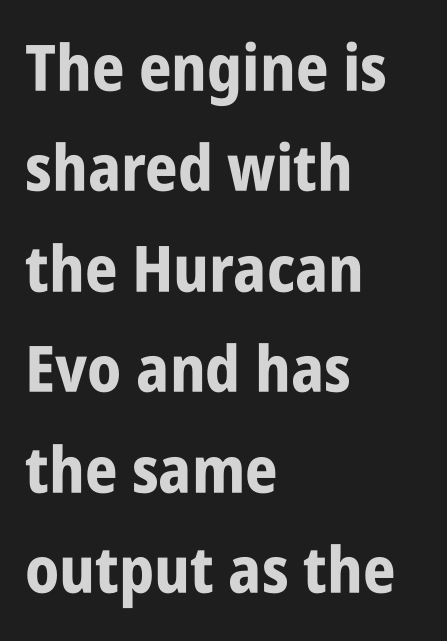
{"serif": "no", "italic": "no", "bold": "yes", "weight": "bold", "width": "condensed", "stroke_contrast": "low", "x_height": "large", "monospaced": "no", "underline": "no", "align": "left", "line_spacing": "normal", "line_spacing_ratio": 1.57, "letter_spacing": "normal", "letter_spacing_em": 0.0, "glyph_px": 64}
